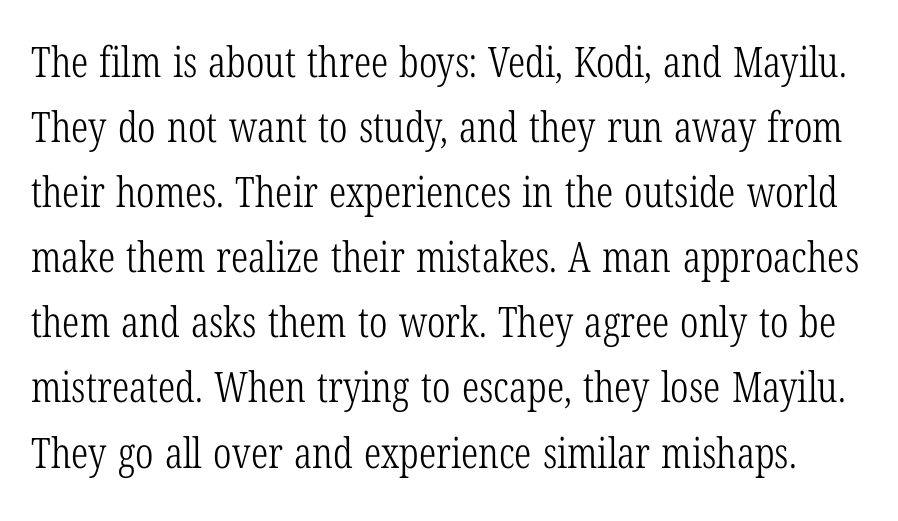
{"serif": "yes", "italic": "no", "bold": "no", "weight": "light", "width": "condensed", "stroke_contrast": "low", "x_height": "medium", "monospaced": "no", "underline": "no", "line_spacing": "normal", "line_spacing_ratio": 1.55, "letter_spacing": "normal", "letter_spacing_em": 0.0, "glyph_px": 42}
